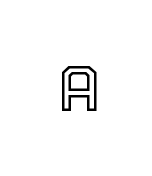
{"italic": "no", "width": "normal", "x_height": "medium", "monospaced": "no", "underline": "no", "letter_spacing": "wide", "letter_spacing_em": 0.33, "glyph_px": 65}
